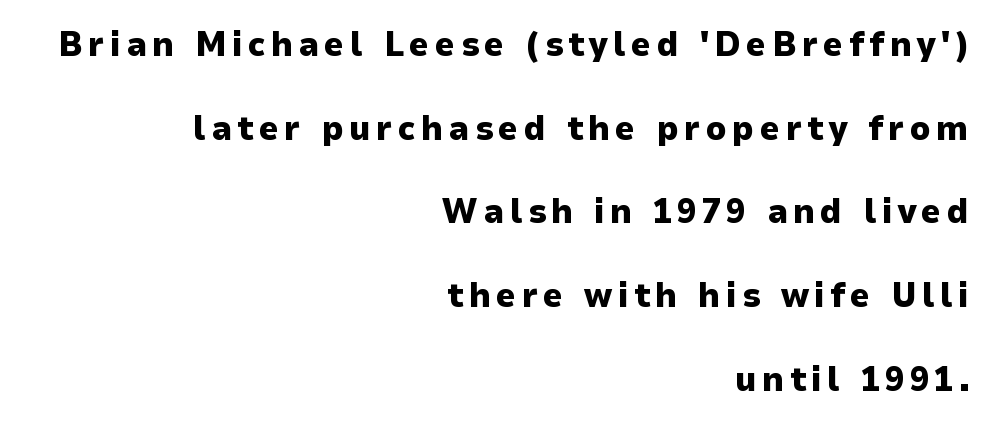
The image shows 35 px heavy sans-serif type, upright; set right-aligned, loose line spacing (2.39x), not underlined; low stroke contrast and a medium x-height.
